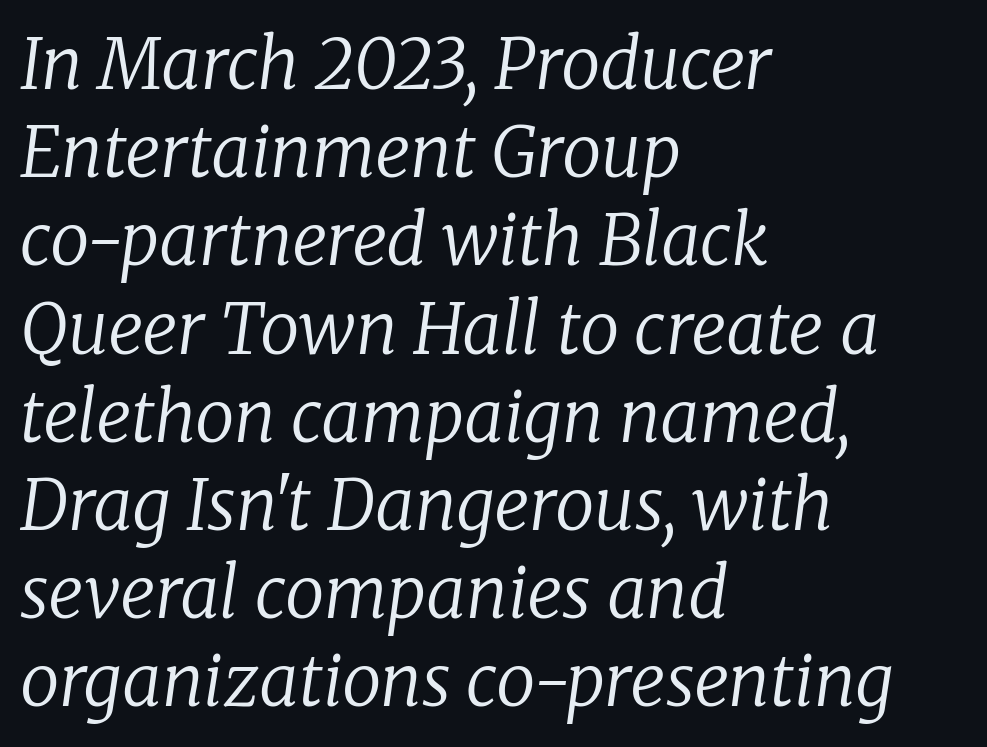
The image shows 70 px regular-weight serif type, italic (leaning right); set left-aligned, normal line spacing (1.26x), normal letter spacing, not underlined; low stroke contrast and a medium x-height.
